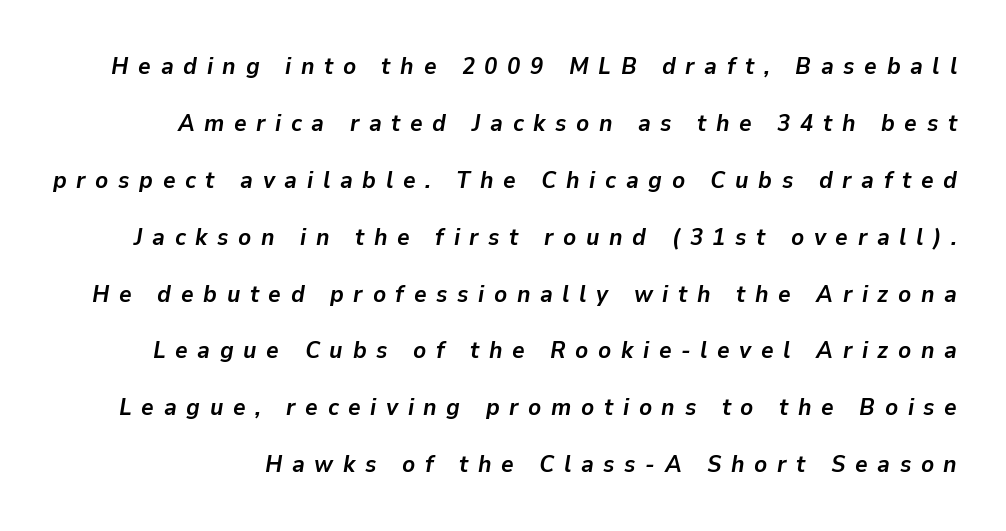
{"italic": "yes", "lean": "right", "slant_degrees": 9, "bold": "yes", "underline": "no", "line_spacing": "loose", "line_spacing_ratio": 2.37, "letter_spacing": "wide", "letter_spacing_em": 0.4, "glyph_px": 24}
